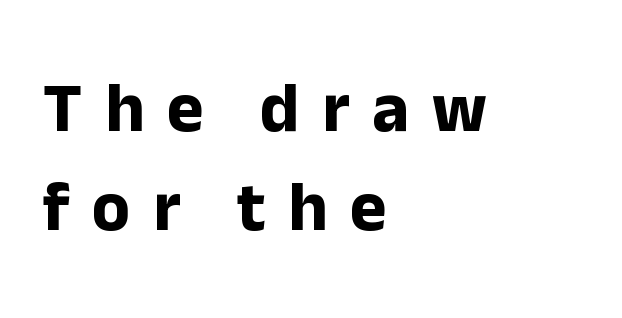
Q: Is the text bold? A: Yes.
Q: Is the text italic (slanted)? A: No, it is upright.
Q: Is the typeface a serif or a sans-serif typeface? A: Sans-serif.
Q: Is the text underlined? A: No.
Q: How is the paragraph aligned? A: Left-aligned.
Q: Is the spacing between letters normal or unusually wide? A: Unusually wide.
Q: Is the spacing between lines tight, normal or loose? A: Normal.
Q: Width (condensed, normal, or wide)? A: Normal.
Q: Stroke contrast? A: Low.
Q: x-height? A: Medium.
Q: Monospaced? A: No.
